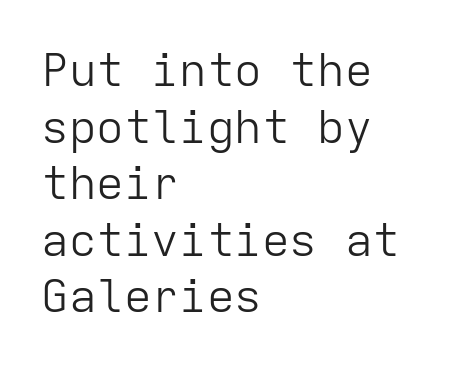
The image shows 46 px light sans-serif type, upright, monospaced; set left-aligned, line spacing 1.23x, normal letter spacing, not underlined; low stroke contrast and a medium x-height.
